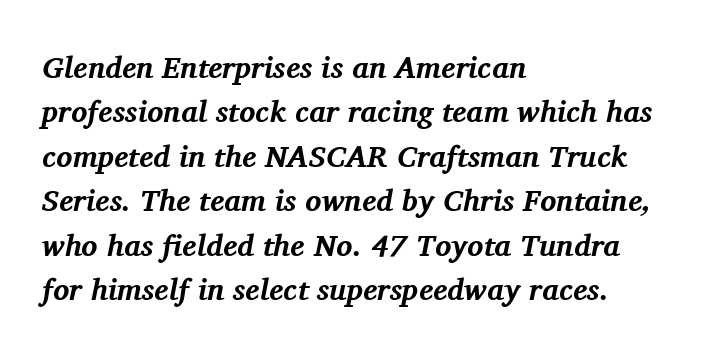
{"serif": "yes", "italic": "yes", "lean": "right", "slant_degrees": 11, "bold": "yes", "weight": "bold", "width": "normal", "stroke_contrast": "medium", "x_height": "medium", "monospaced": "no", "underline": "no", "align": "left", "line_spacing": "normal", "line_spacing_ratio": 1.48, "letter_spacing": "normal", "letter_spacing_em": 0.0, "glyph_px": 30}
